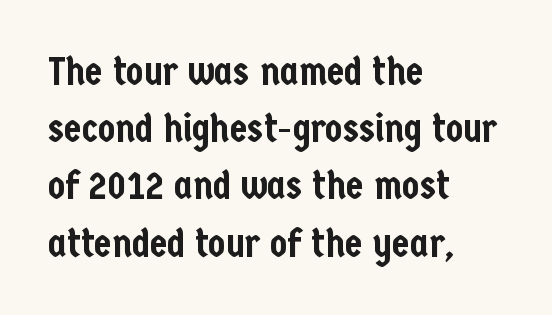
Q: Is the text italic (slanted)? A: No, it is upright.
Q: Is the typeface a serif or a sans-serif typeface? A: Sans-serif.
Q: Is the text underlined? A: No.
Q: How is the paragraph aligned? A: Left-aligned.
Q: Is the spacing between letters normal or unusually wide? A: Normal.
Q: Is the spacing between lines tight, normal or loose? A: Normal.
Q: Width (condensed, normal, or wide)? A: Condensed.
Q: Stroke contrast? A: Low.
Q: x-height? A: Medium.
Q: Monospaced? A: No.
